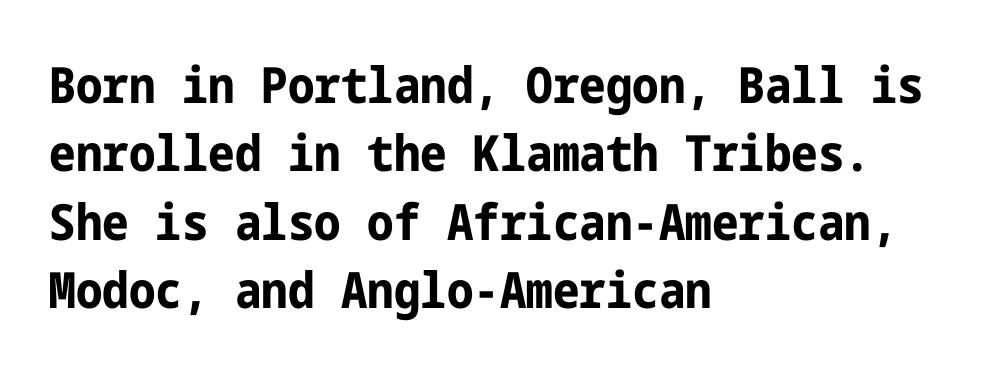
Is there any slant? The stems are plumb. Does the copy run flush right? No — it runs flush left. The rendering shows plain stroke endings on the letterforms — a sans-serif design. You could call the tracking neutral — neither tight nor loose. Look at the stroke-to-counter ratio: heavy, a bold. These lines sit exactly where default settings would place them.
